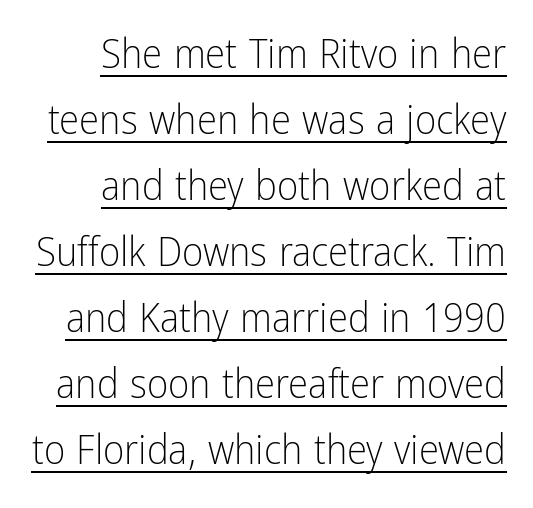
Q: Is the text bold? A: No.
Q: Is the text italic (slanted)? A: No, it is upright.
Q: Is the typeface a serif or a sans-serif typeface? A: Sans-serif.
Q: Is the text underlined? A: Yes.
Q: How is the paragraph aligned? A: Right-aligned.
Q: Is the spacing between letters normal or unusually wide? A: Normal.
Q: Is the spacing between lines tight, normal or loose? A: Normal.
Q: Width (condensed, normal, or wide)? A: Condensed.
Q: Stroke contrast? A: Low.
Q: x-height? A: Medium.
Q: Monospaced? A: No.
